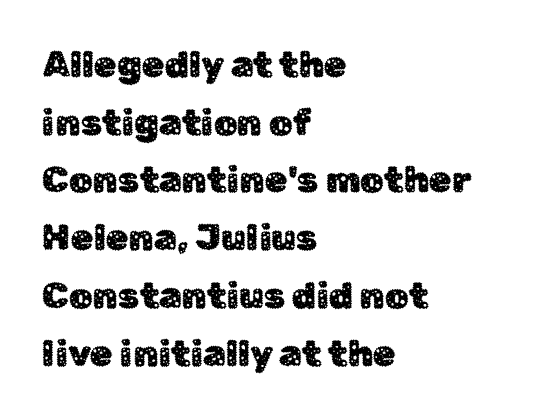
Posture: upright roman. The typesetter chose a ragged-right arrangement here. Letter spacing: default. The characters display no serif detailing; their extremities are plain.
